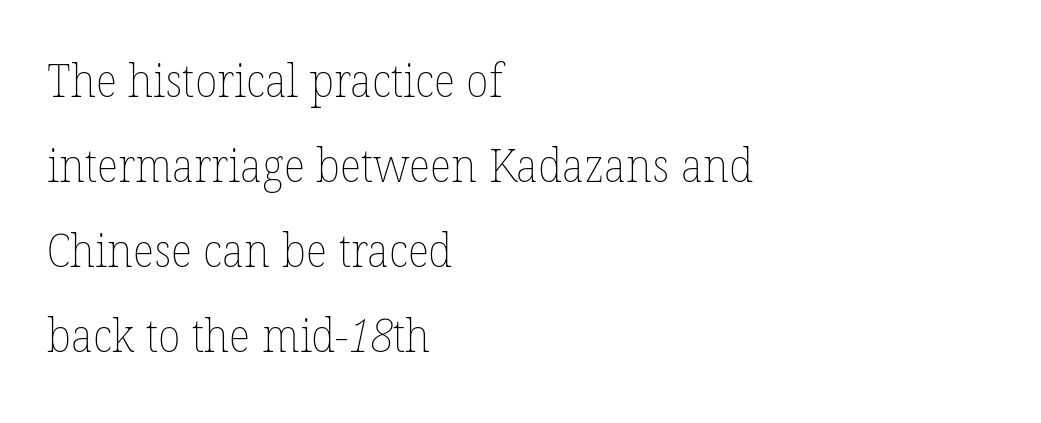
The image shows 46 px thin type; set left-aligned, line spacing 1.85x, normal letter spacing, not underlined; low stroke contrast and a medium x-height.
